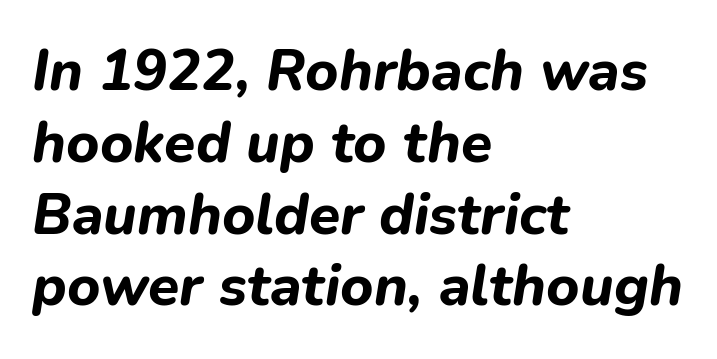
The image shows 57 px bold type, italic (leaning right); set left-aligned, normal line spacing (1.26x), normal letter spacing, not underlined; low stroke contrast and a medium x-height.
